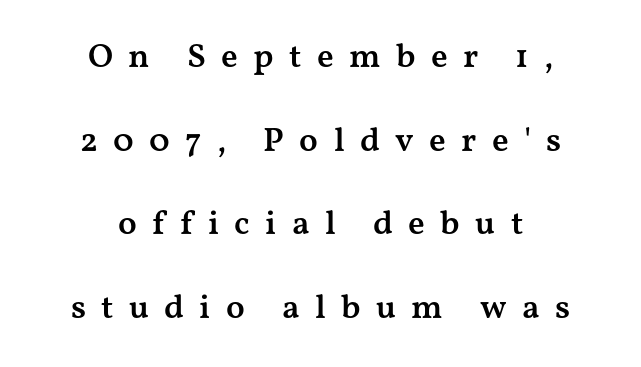
{"serif": "yes", "italic": "no", "bold": "semi", "weight": "semibold", "width": "wide", "stroke_contrast": "medium", "x_height": "medium", "monospaced": "no", "underline": "no", "align": "center", "line_spacing": "loose", "line_spacing_ratio": 2.46, "letter_spacing": "wide", "letter_spacing_em": 0.45, "glyph_px": 34}
